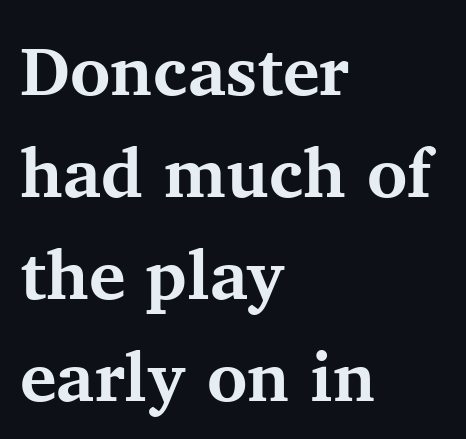
The image shows 69 px bold serif type, upright; set left-aligned, normal line spacing (1.48x), normal letter spacing, not underlined; medium stroke contrast and a medium x-height.
